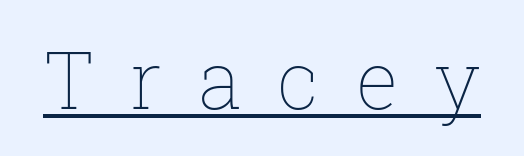
Q: Is the text bold? A: No.
Q: Is the text italic (slanted)? A: No, it is upright.
Q: Is the text underlined? A: Yes.
Q: Is the spacing between letters normal or unusually wide? A: Unusually wide.
Q: Width (condensed, normal, or wide)? A: Normal.
Q: Stroke contrast? A: Low.
Q: x-height? A: Medium.
Q: Monospaced? A: No.
